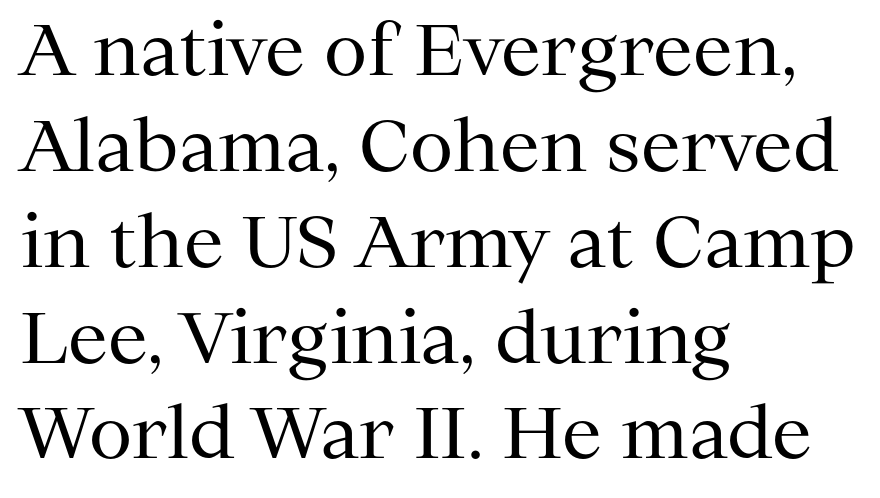
Q: Is the text bold? A: No.
Q: Is the text italic (slanted)? A: No, it is upright.
Q: Is the typeface a serif or a sans-serif typeface? A: Serif.
Q: Is the text underlined? A: No.
Q: How is the paragraph aligned? A: Left-aligned.
Q: Is the spacing between letters normal or unusually wide? A: Normal.
Q: Is the spacing between lines tight, normal or loose? A: Normal.
Q: Width (condensed, normal, or wide)? A: Normal.
Q: Stroke contrast? A: Medium.
Q: x-height? A: Medium.
Q: Monospaced? A: No.
